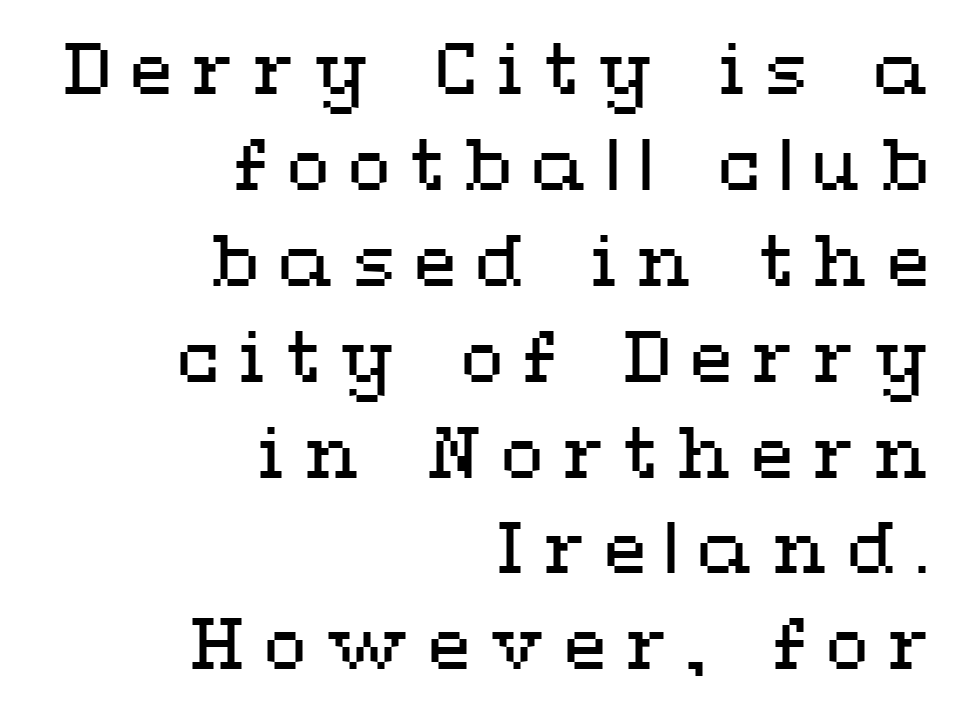
The image shows 70 px regular-weight, wide type, upright; set right-aligned, normal line spacing (1.37x), unusually wide letter spacing (+0.27 em), not underlined; medium stroke contrast and a medium x-height.
